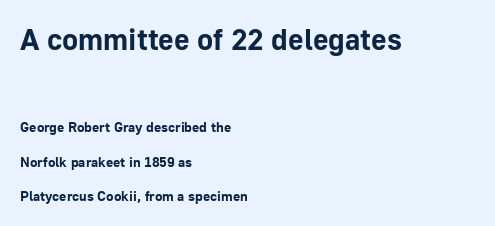
Q: Is the text bold? A: Yes.
Q: Is the text italic (slanted)? A: No, it is upright.
Q: Is the typeface a serif or a sans-serif typeface? A: Sans-serif.
Q: Is the text underlined? A: No.
Q: How is the paragraph aligned? A: Left-aligned.
Q: Is the spacing between letters normal or unusually wide? A: Normal.
Q: Is the spacing between lines tight, normal or loose? A: Loose.
Q: Which block of text is set in a larger size, the first (top) or the second (bottom)? A: The first (top) one.
Q: Width (condensed, normal, or wide)? A: Normal.
Q: Stroke contrast? A: Low.
Q: x-height? A: Medium.
Q: Monospaced? A: No.
